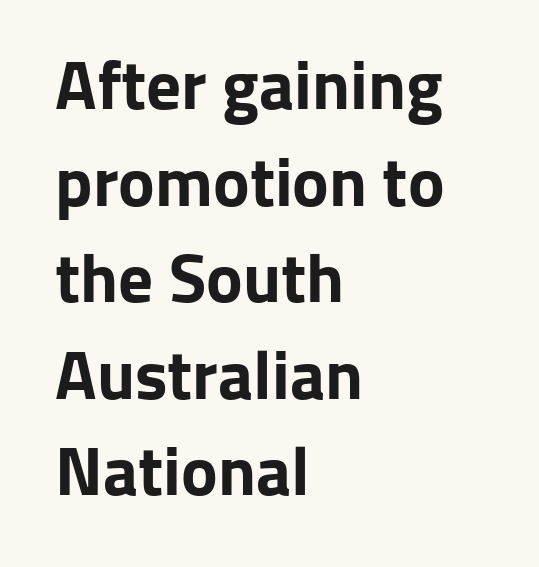
Q: Is the text bold? A: Yes.
Q: Is the text italic (slanted)? A: No, it is upright.
Q: Is the typeface a serif or a sans-serif typeface? A: Sans-serif.
Q: Is the text underlined? A: No.
Q: How is the paragraph aligned? A: Left-aligned.
Q: Is the spacing between letters normal or unusually wide? A: Normal.
Q: Is the spacing between lines tight, normal or loose? A: Normal.
Q: Width (condensed, normal, or wide)? A: Normal.
Q: Stroke contrast? A: Low.
Q: x-height? A: Medium.
Q: Monospaced? A: No.
